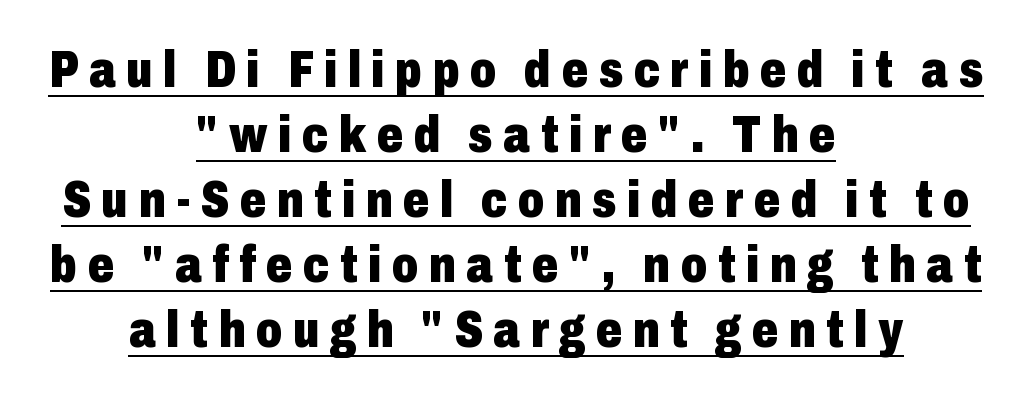
Q: Is the text bold? A: Yes.
Q: Is the text italic (slanted)? A: No, it is upright.
Q: Is the typeface a serif or a sans-serif typeface? A: Sans-serif.
Q: Is the text underlined? A: Yes.
Q: How is the paragraph aligned? A: Centered.
Q: Is the spacing between letters normal or unusually wide? A: Unusually wide.
Q: Is the spacing between lines tight, normal or loose? A: Normal.
Q: Width (condensed, normal, or wide)? A: Condensed.
Q: Stroke contrast? A: Low.
Q: x-height? A: Medium.
Q: Monospaced? A: No.
